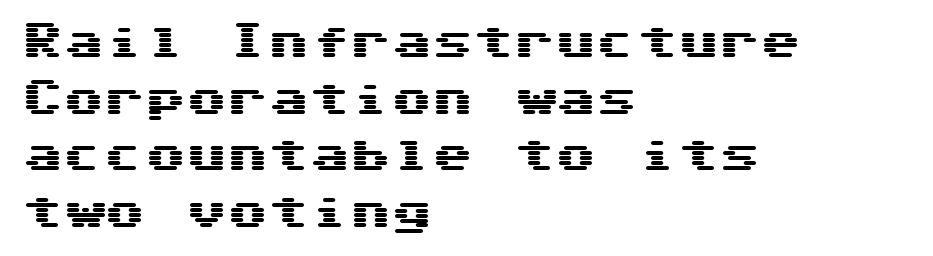
These lines are rendered in a fixed-pitch font. A roman cut, with each character standing at attention. Rule under the text: the space is simply empty. Type style note: lacks serifs.
